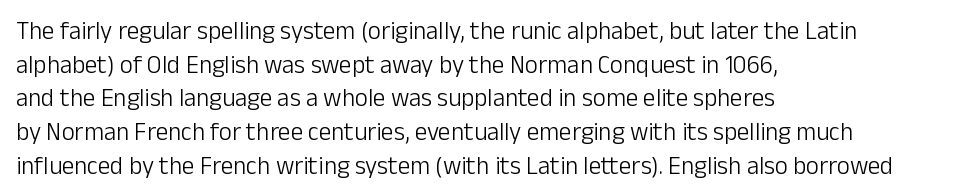
Q: Is the text bold? A: No.
Q: Is the text italic (slanted)? A: No, it is upright.
Q: Is the text underlined? A: No.
Q: How is the paragraph aligned? A: Left-aligned.
Q: Is the spacing between letters normal or unusually wide? A: Normal.
Q: Is the spacing between lines tight, normal or loose? A: Normal.
